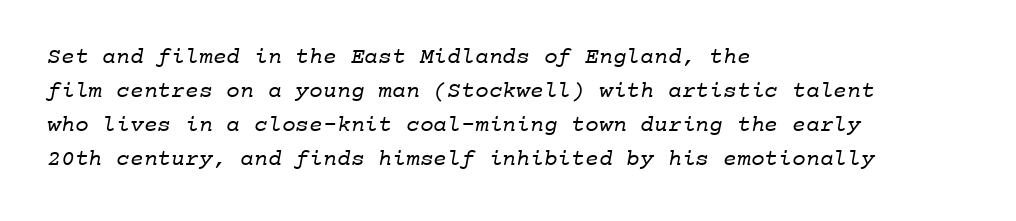
{"bold": "no", "underline": "no", "align": "left", "line_spacing": "normal", "line_spacing_ratio": 1.48, "letter_spacing": "normal", "letter_spacing_em": 0.0, "glyph_px": 23}
